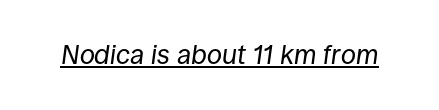
{"italic": "yes", "lean": "right", "slant_degrees": 8, "bold": "no", "underline": "yes", "letter_spacing": "normal", "letter_spacing_em": 0.0, "glyph_px": 27}
